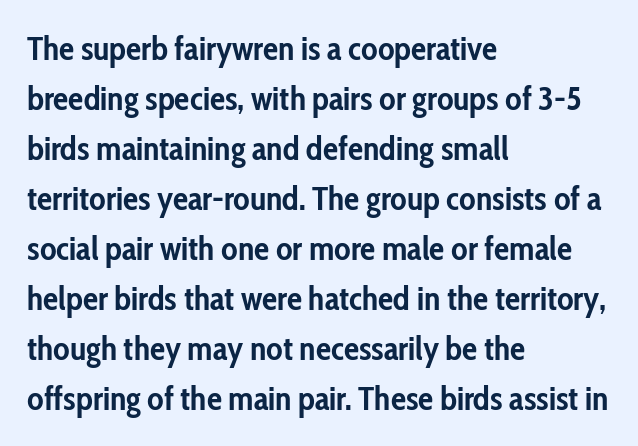
{"serif": "no", "italic": "no", "bold": "yes", "weight": "semibold", "width": "condensed", "stroke_contrast": "low", "x_height": "medium", "monospaced": "no", "underline": "no", "align": "left", "line_spacing": "normal", "line_spacing_ratio": 1.47, "letter_spacing": "normal", "letter_spacing_em": 0.0, "glyph_px": 34}
